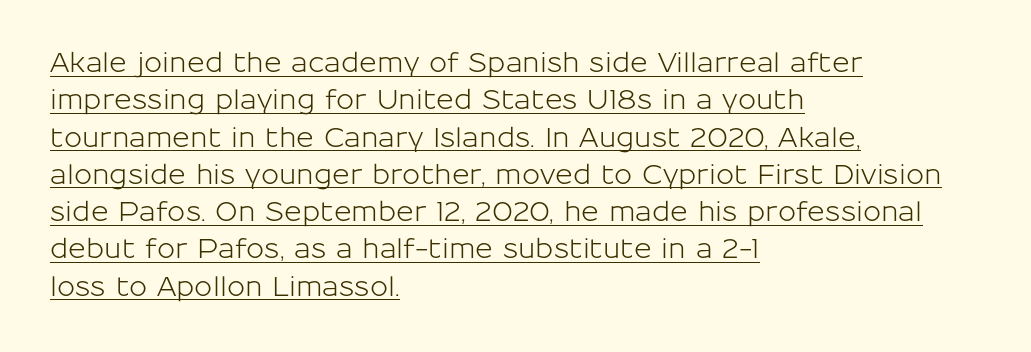
Characters remain perfectly vertical along every line. The rendering keeps characters at their native spacing. The words here are underlined. The lines are quadded left. How would I describe the line gaps? Plain and ordinary.
